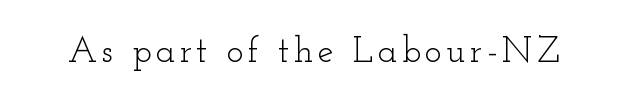
Q: Is the text bold? A: No.
Q: Is the text italic (slanted)? A: No, it is upright.
Q: Is the typeface a serif or a sans-serif typeface? A: Serif.
Q: Is the text underlined? A: No.
Q: Width (condensed, normal, or wide)? A: Wide.
Q: Stroke contrast? A: Low.
Q: x-height? A: Small.
Q: Monospaced? A: No.
